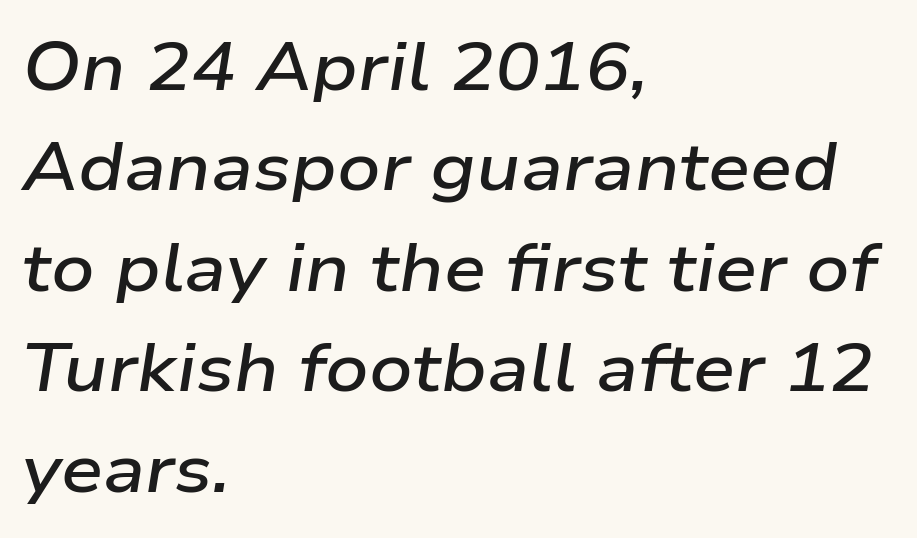
{"italic": "yes", "lean": "right", "slant_degrees": 9, "bold": "semi", "weight": "semibold", "width": "wide", "stroke_contrast": "low", "x_height": "medium", "monospaced": "no", "underline": "no", "align": "left", "line_spacing": "normal", "line_spacing_ratio": 1.5, "letter_spacing": "normal", "letter_spacing_em": 0.0, "glyph_px": 67}
